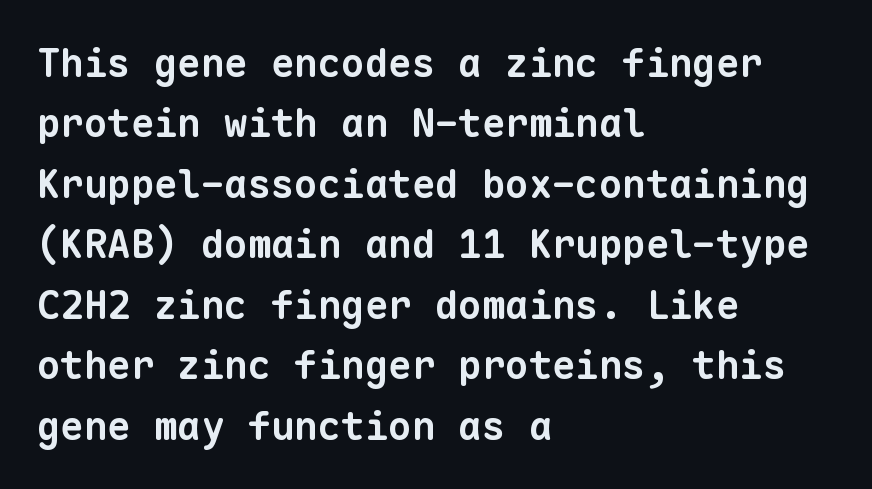
The image shows 39 px bold sans-serif type, monospaced; set left-aligned, normal line spacing (1.55x), normal letter spacing, not underlined; low stroke contrast and a medium x-height.
